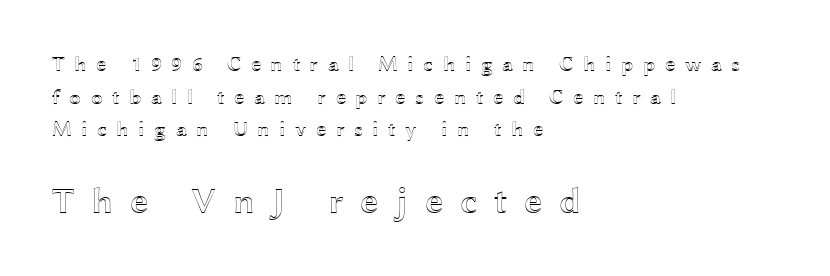
{"italic": "no", "width": "wide", "x_height": "medium", "monospaced": "no", "underline": "no", "align": "left", "line_spacing": "normal", "line_spacing_ratio": 1.55, "letter_spacing": "wide", "letter_spacing_em": 0.45, "larger_block": "second", "size_ratio": 1.76, "glyph_px": 37}
